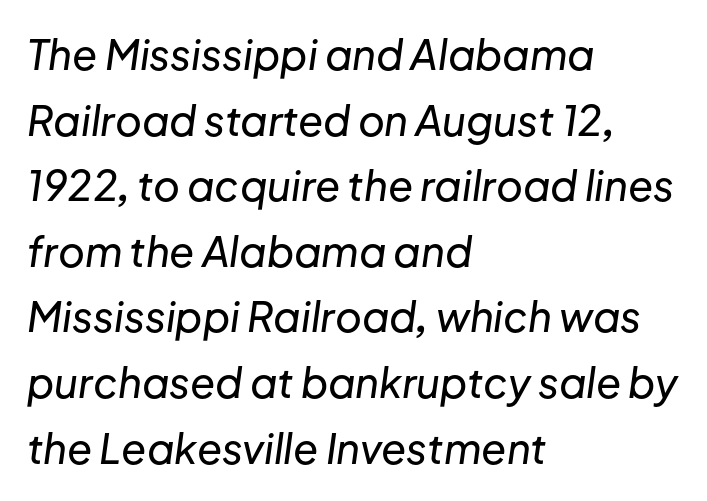
The image shows 41 px text type, italic (leaning right); set left-aligned, normal line spacing (1.6x), normal letter spacing, not underlined; low stroke contrast and a medium x-height.
